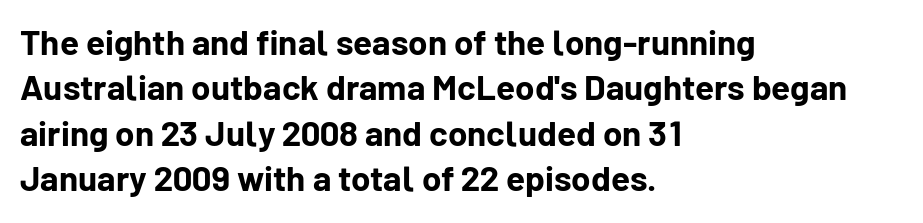
Bare-footed words on every line. The designer left line spacing at the default. Each word holds together tightly as a unit, with standard inter-letter gaps. Is there any slant? The stems are plumb. Here the designer chose a conventional face with non-uniform glyph widths.
